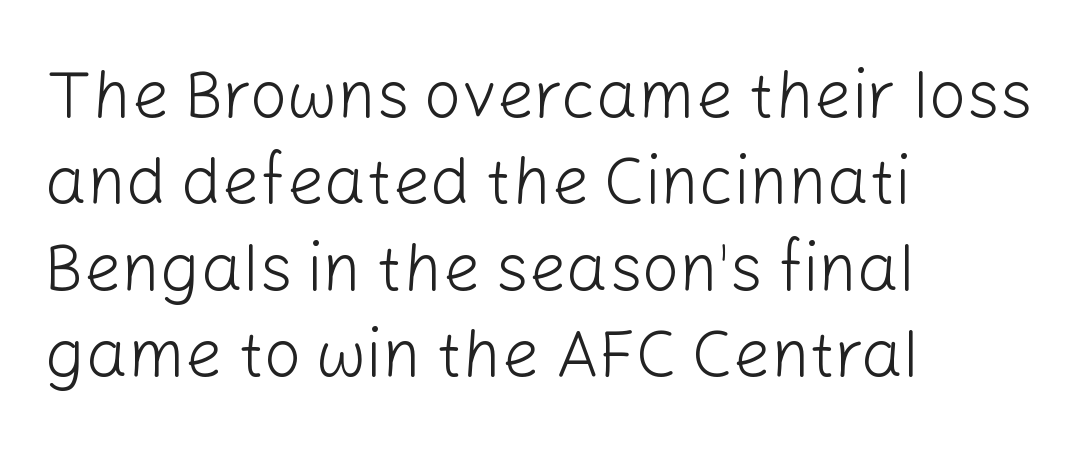
The image shows 66 px light sans-serif type, upright; set left-aligned, normal line spacing (1.31x), normal letter spacing, not underlined; low stroke contrast and a medium x-height.
